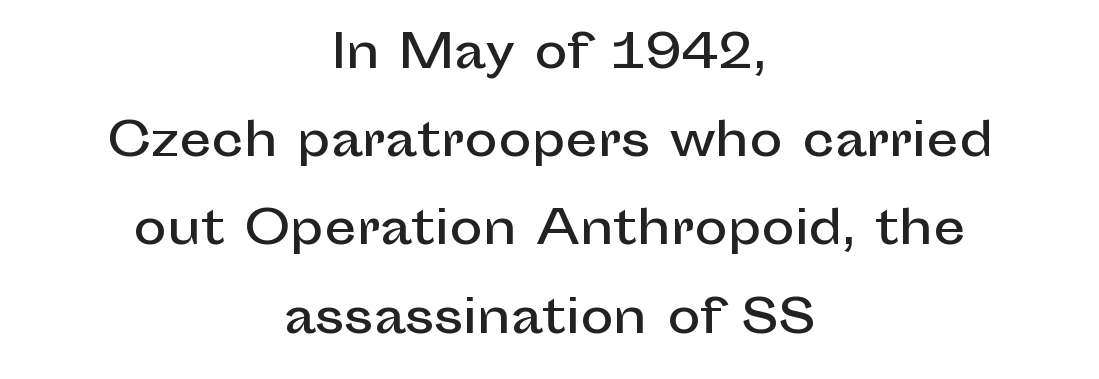
Q: Is the text italic (slanted)? A: No, it is upright.
Q: Is the typeface a serif or a sans-serif typeface? A: Sans-serif.
Q: Is the text underlined? A: No.
Q: How is the paragraph aligned? A: Centered.
Q: Is the spacing between letters normal or unusually wide? A: Normal.
Q: Is the spacing between lines tight, normal or loose? A: Loose.
Q: Width (condensed, normal, or wide)? A: Normal.
Q: Stroke contrast? A: Low.
Q: x-height? A: Medium.
Q: Monospaced? A: No.
